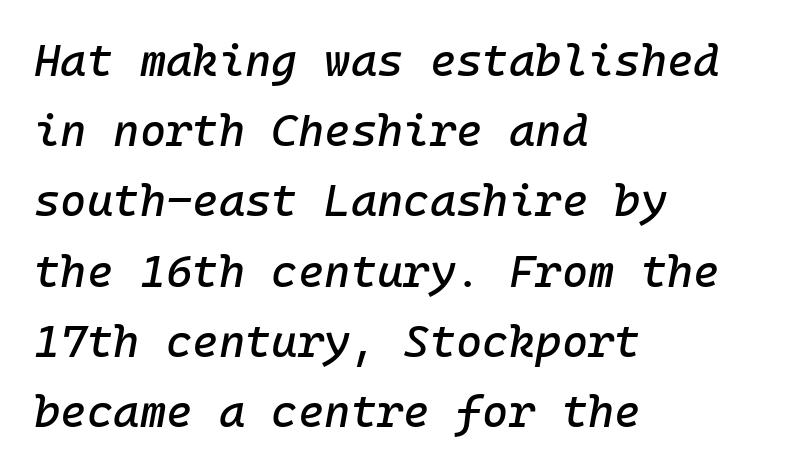
Q: Is the text italic (slanted)? A: Yes, it leans right by about 10 degrees.
Q: Is the text underlined? A: No.
Q: How is the paragraph aligned? A: Left-aligned.
Q: Is the spacing between letters normal or unusually wide? A: Normal.
Q: Is the spacing between lines tight, normal or loose? A: Normal.
Q: Width (condensed, normal, or wide)? A: Normal.
Q: Stroke contrast? A: Low.
Q: x-height? A: Medium.
